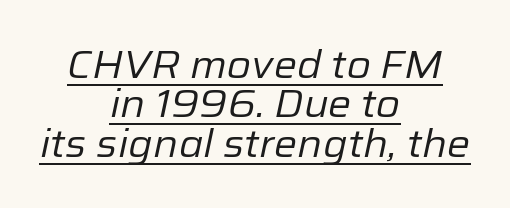
The image shows 39 px regular-weight type, italic (leaning right); set centered, tight line spacing (1.01x), normal letter spacing, underlined; low stroke contrast and a medium x-height.
